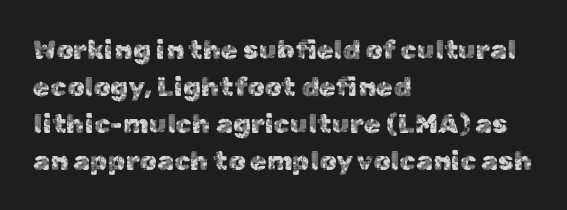
{"italic": "no", "underline": "no", "align": "left", "line_spacing": "normal", "line_spacing_ratio": 1.37, "letter_spacing": "normal", "letter_spacing_em": 0.0, "glyph_px": 27}
